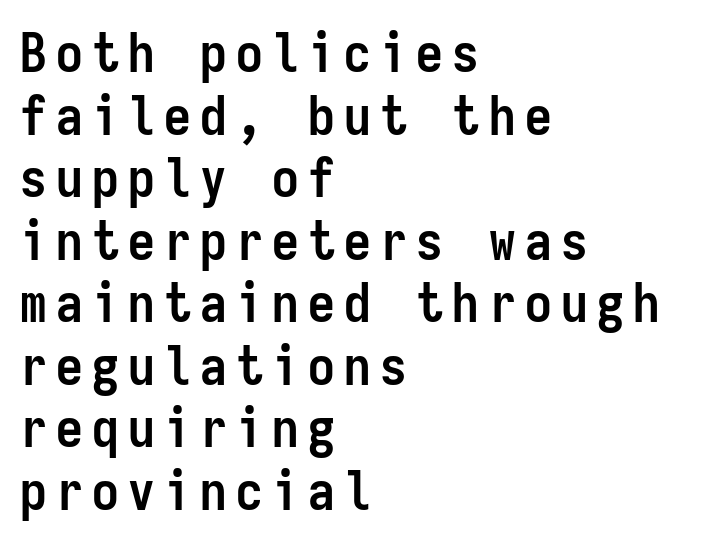
Is this a fixed-width face? Yes — each glyph sits in an identical cell. A typesetter would label this face a sans. Lines of text with bare space underneath. What weight is shown? A full bold with thick strokes. Visually the block forms a straight wall on the left and a jagged coastline on the right.
